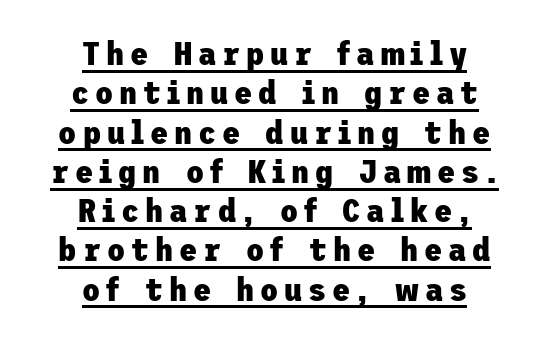
Q: Is the text bold? A: Yes.
Q: Is the text italic (slanted)? A: No, it is upright.
Q: Is the typeface a serif or a sans-serif typeface? A: Sans-serif.
Q: Is the text underlined? A: Yes.
Q: How is the paragraph aligned? A: Centered.
Q: Width (condensed, normal, or wide)? A: Normal.
Q: Stroke contrast? A: Low.
Q: x-height? A: Medium.
